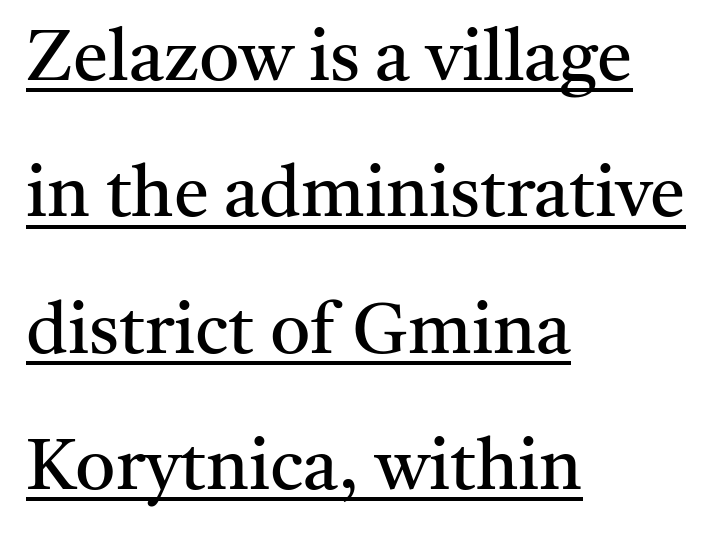
{"serif": "yes", "italic": "no", "bold": "no", "weight": "regular", "width": "normal", "stroke_contrast": "medium", "x_height": "medium", "monospaced": "no", "underline": "yes", "align": "left", "line_spacing": "loose", "line_spacing_ratio": 1.92, "letter_spacing": "normal", "letter_spacing_em": 0.0, "glyph_px": 71}
